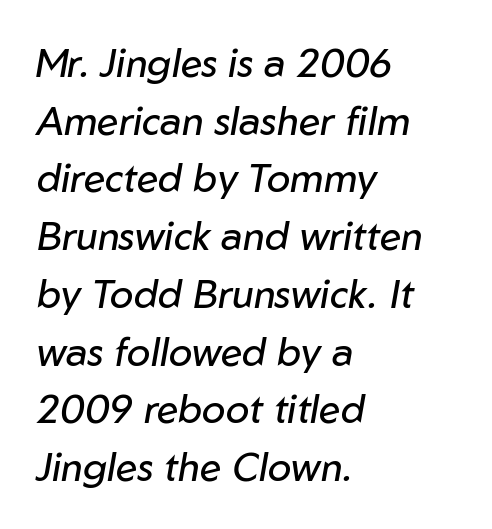
Q: Is the text bold? A: No.
Q: Is the text italic (slanted)? A: Yes, it leans right by about 10 degrees.
Q: Is the text underlined? A: No.
Q: How is the paragraph aligned? A: Left-aligned.
Q: Is the spacing between letters normal or unusually wide? A: Normal.
Q: Is the spacing between lines tight, normal or loose? A: Normal.
Q: Width (condensed, normal, or wide)? A: Normal.
Q: Stroke contrast? A: Low.
Q: x-height? A: Medium.
Q: Monospaced? A: No.
